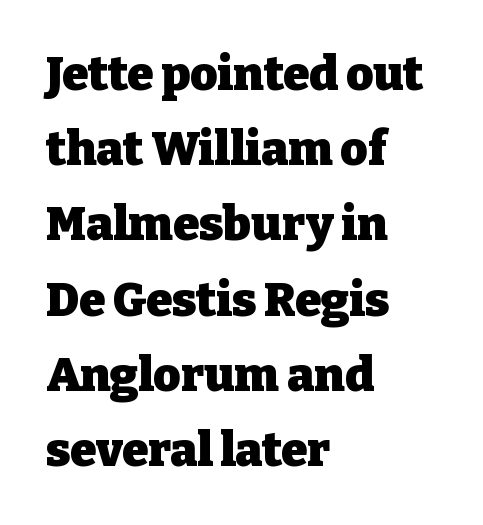
The image shows 47 px heavy serif type, upright; set left-aligned, normal line spacing (1.6x), normal letter spacing, not underlined; low stroke contrast and a medium x-height.
